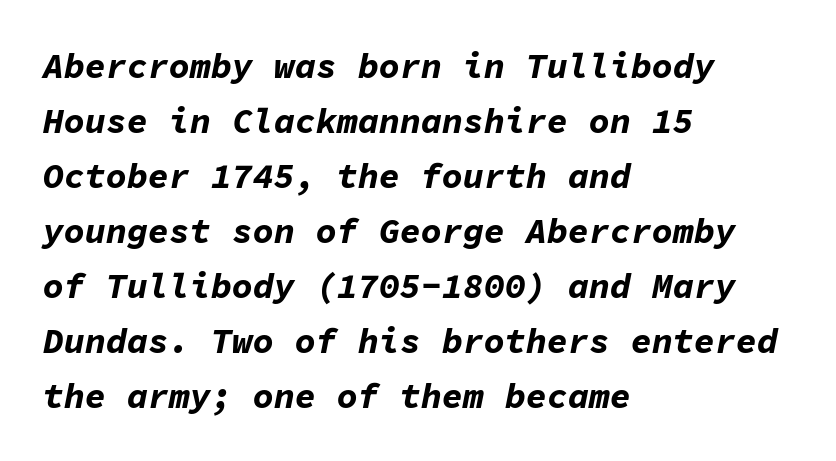
The image shows 35 px bold type, italic (leaning right), monospaced; set left-aligned, normal line spacing (1.57x), normal letter spacing, not underlined; low stroke contrast and a medium x-height.
